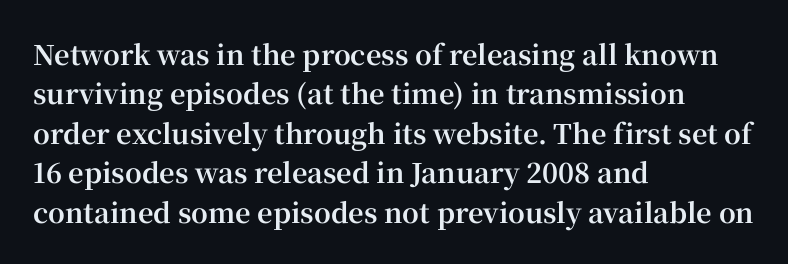
The image shows 27 px bold type, upright; set left-aligned, normal line spacing (1.46x), normal letter spacing, not underlined.
